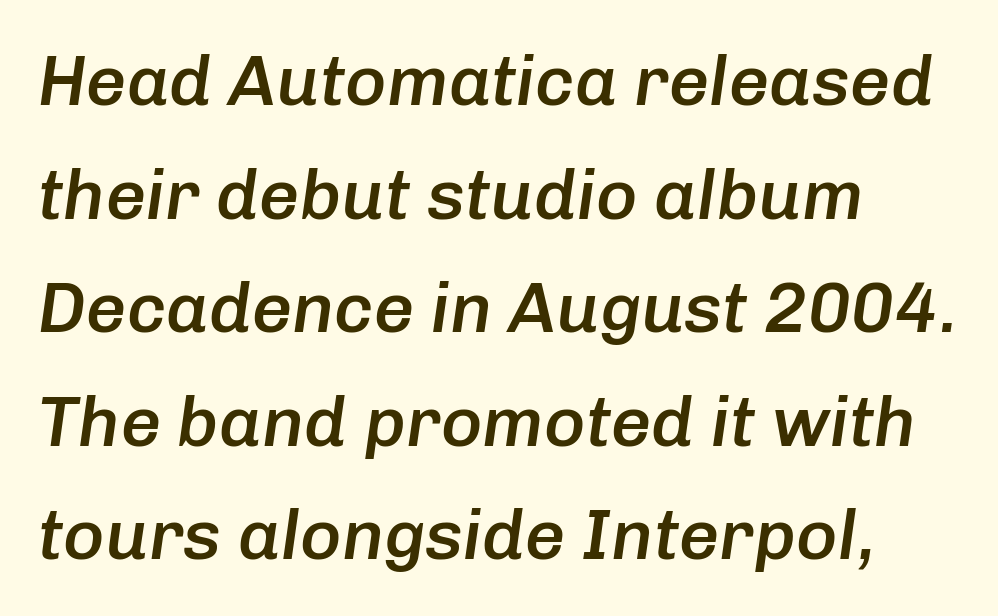
{"italic": "yes", "lean": "right", "slant_degrees": 8, "bold": "semi", "weight": "semibold", "width": "normal", "stroke_contrast": "low", "x_height": "medium", "monospaced": "no", "underline": "no", "align": "left", "line_spacing": "normal", "line_spacing_ratio": 1.6, "letter_spacing": "normal", "letter_spacing_em": 0.0, "glyph_px": 71}
